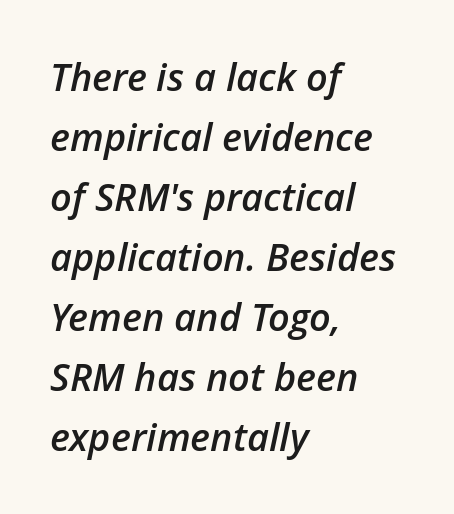
Q: Is the text bold? A: Semi-bold.
Q: Is the text italic (slanted)? A: Yes, it leans right by about 12 degrees.
Q: Is the text underlined? A: No.
Q: How is the paragraph aligned? A: Left-aligned.
Q: Is the spacing between letters normal or unusually wide? A: Normal.
Q: Is the spacing between lines tight, normal or loose? A: Normal.
Q: Width (condensed, normal, or wide)? A: Normal.
Q: Stroke contrast? A: Low.
Q: x-height? A: Medium.
Q: Monospaced? A: No.
